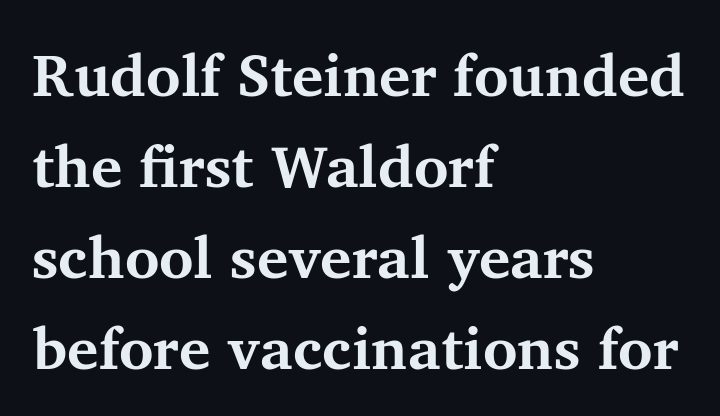
{"serif": "yes", "italic": "no", "bold": "yes", "weight": "bold", "width": "normal", "stroke_contrast": "medium", "x_height": "medium", "monospaced": "no", "underline": "no", "align": "left", "line_spacing": "normal", "line_spacing_ratio": 1.54, "letter_spacing": "normal", "letter_spacing_em": 0.0, "glyph_px": 59}
